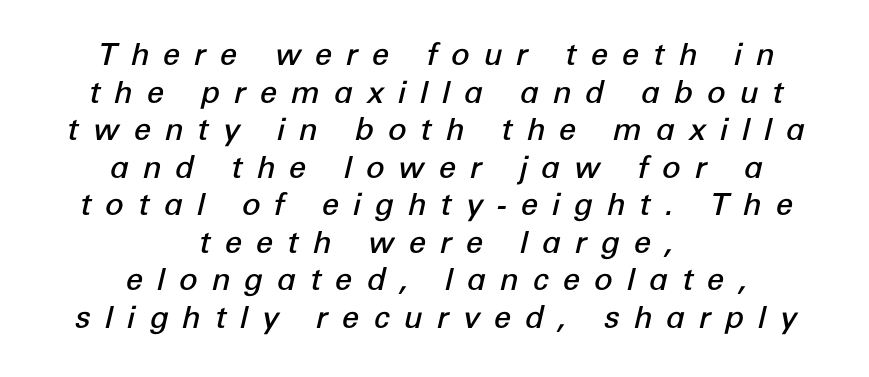
{"italic": "yes", "lean": "right", "slant_degrees": 12, "bold": "semi", "weight": "semibold", "width": "normal", "stroke_contrast": "low", "x_height": "medium", "monospaced": "no", "underline": "no", "align": "center", "line_spacing_ratio": 1.21, "letter_spacing": "wide", "letter_spacing_em": 0.44, "glyph_px": 31}
